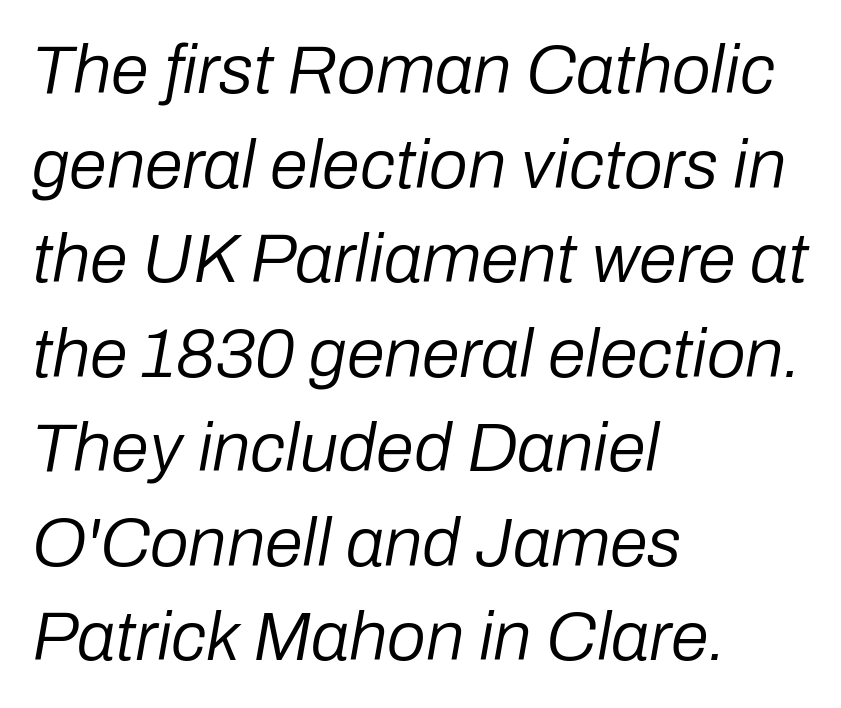
{"italic": "yes", "lean": "right", "slant_degrees": 10, "bold": "no", "weight": "regular", "width": "normal", "stroke_contrast": "low", "x_height": "medium", "monospaced": "no", "underline": "no", "align": "left", "line_spacing": "normal", "line_spacing_ratio": 1.37, "letter_spacing": "normal", "letter_spacing_em": 0.0, "glyph_px": 69}
